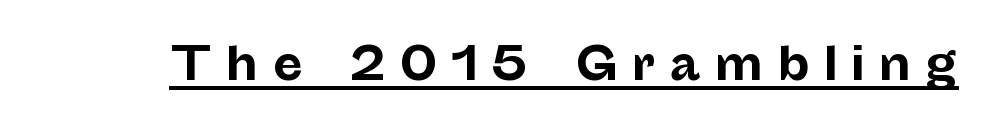
Q: Is the text bold? A: Yes.
Q: Is the text italic (slanted)? A: No, it is upright.
Q: Is the typeface a serif or a sans-serif typeface? A: Sans-serif.
Q: Is the text underlined? A: Yes.
Q: Is the spacing between letters normal or unusually wide? A: Unusually wide.
Q: Width (condensed, normal, or wide)? A: Normal.
Q: Stroke contrast? A: Low.
Q: x-height? A: Medium.
Q: Monospaced? A: No.
